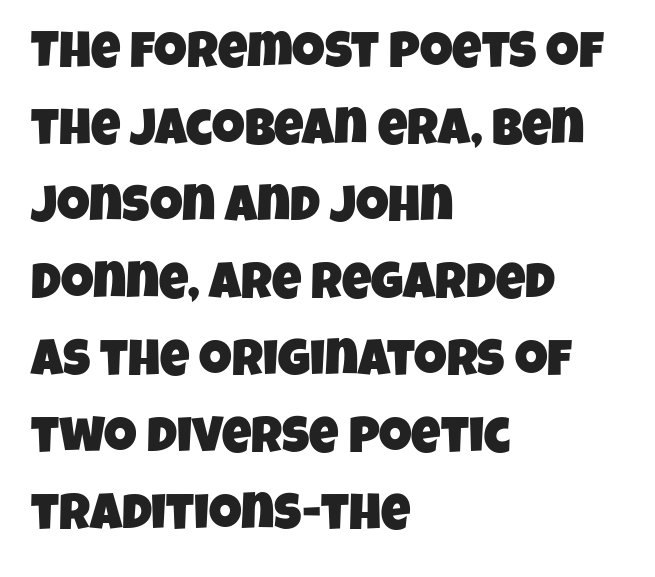
The glyphs are unaccompanied by any horizontal stroke below them. Each letter's strokes conclude bluntly, with no projecting serifs. Observe the ordinary spacing: letters are neighbours, not strangers. A typesetter would call this leading conventional body-copy spacing. In CSS terms this would be text-align: left. This sample has the flowing, uneven cadence of proportional lettering.
